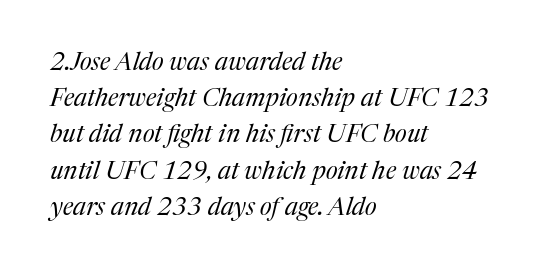
The image shows 25 px text type, italic (leaning right); set left-aligned, normal line spacing (1.45x), normal letter spacing, not underlined.
